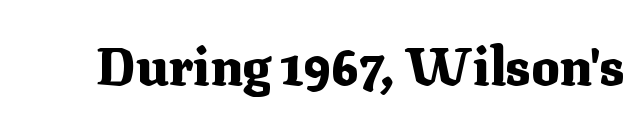
The image shows 53 px heavy serif type, upright; set normal letter spacing, not underlined; medium stroke contrast and a medium x-height.
